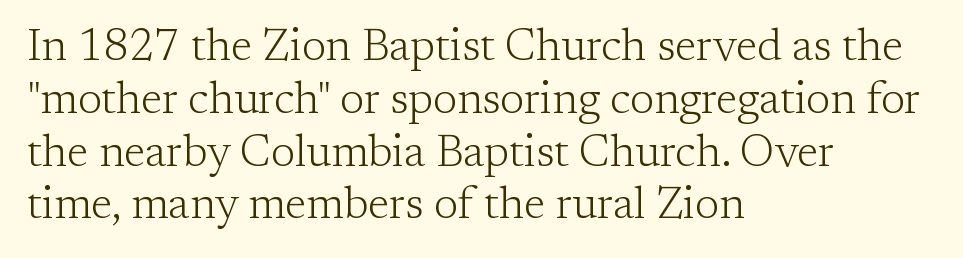
The image shows 44 px light serif type, upright; set left-aligned, line spacing 1.2x, normal letter spacing, not underlined; low stroke contrast and a medium x-height.
